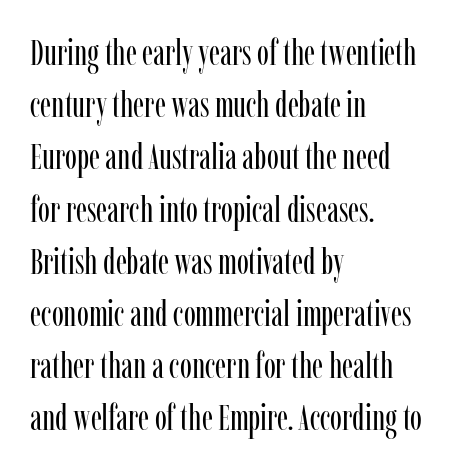
{"serif": "yes", "italic": "no", "bold": "no", "weight": "regular", "width": "condensed", "stroke_contrast": "low", "x_height": "medium", "monospaced": "no", "underline": "no", "align": "left", "line_spacing": "normal", "line_spacing_ratio": 1.45, "letter_spacing": "normal", "letter_spacing_em": 0.0, "glyph_px": 36}
